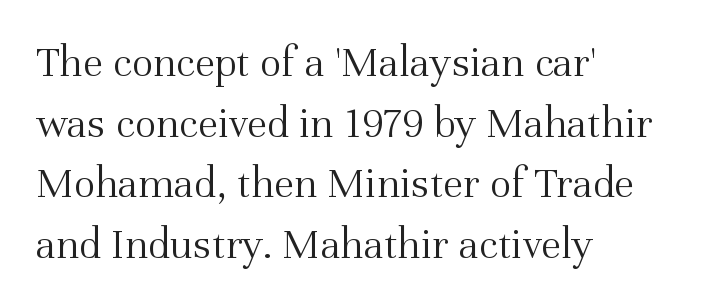
The words here are not underlined. Between one letter and the next there's only the usual sliver of space. Stroke thickness stays within the range of a standard reading face or lighter. A typesetter would mark this as roman, not italic. Horizontally, the lines are justified to the leading edge only.
